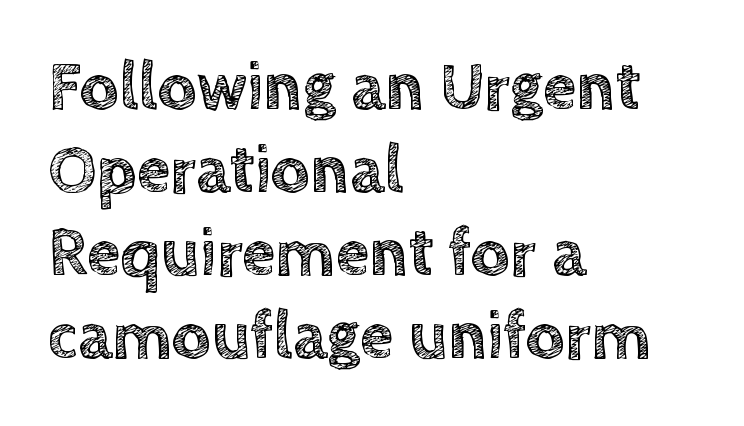
{"italic": "no", "width": "normal", "x_height": "large", "monospaced": "no", "underline": "no", "align": "left", "line_spacing_ratio": 1.22, "letter_spacing": "normal", "letter_spacing_em": 0.0, "glyph_px": 68}
